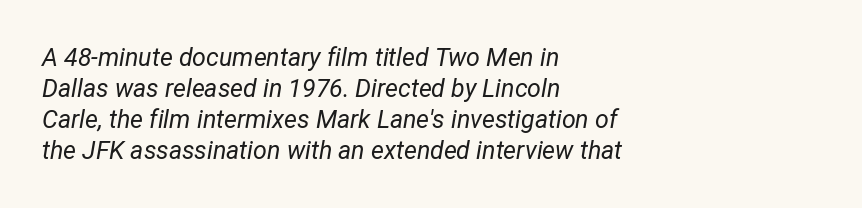
The passage is arranged the way most books set body copy — flush left. The gaps between neighbouring characters are ordinary and unremarkable. Slanted lettering throughout. The strokes carry an ordinary text weight at most.
